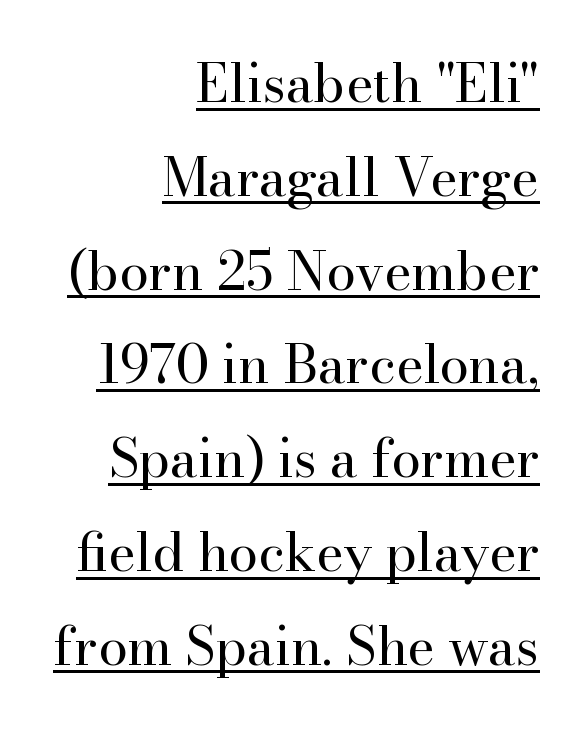
The image shows 53 px regular-weight serif type, upright; set right-aligned, line spacing 1.77x, normal letter spacing, underlined; high stroke contrast and a small x-height.
